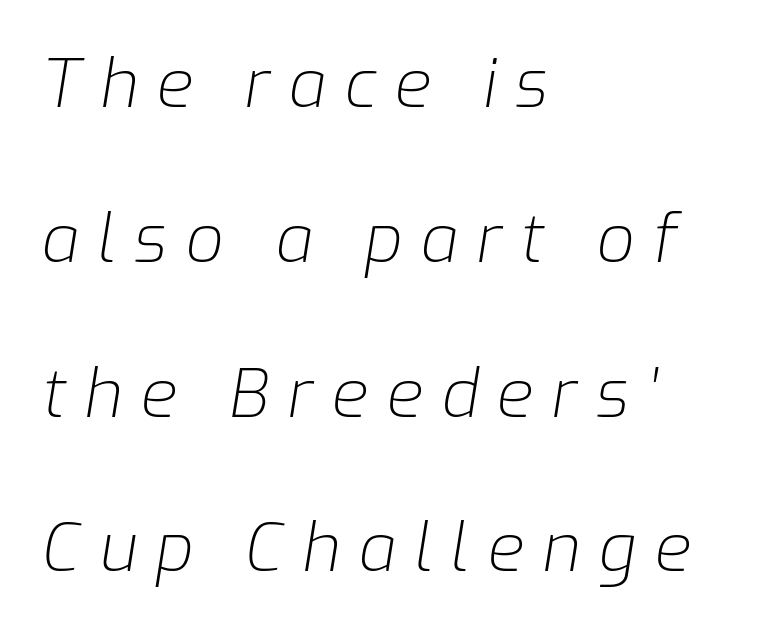
Q: Is the text bold? A: No.
Q: Is the text italic (slanted)? A: Yes, it leans right by about 9 degrees.
Q: Is the text underlined? A: No.
Q: How is the paragraph aligned? A: Left-aligned.
Q: Is the spacing between letters normal or unusually wide? A: Unusually wide.
Q: Is the spacing between lines tight, normal or loose? A: Loose.
Q: Width (condensed, normal, or wide)? A: Normal.
Q: Stroke contrast? A: Low.
Q: x-height? A: Medium.
Q: Monospaced? A: No.
